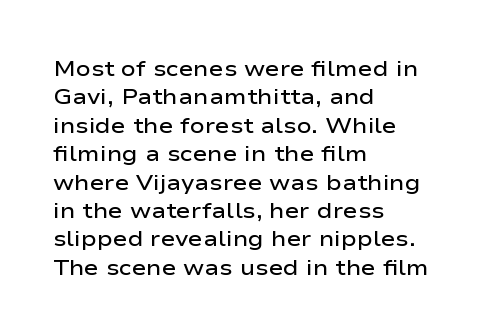
{"italic": "no", "bold": "semi", "underline": "no", "align": "left", "line_spacing": "normal", "line_spacing_ratio": 1.29, "letter_spacing": "normal", "letter_spacing_em": 0.0, "glyph_px": 22}
